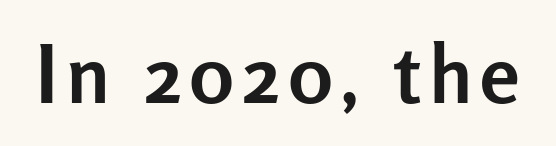
Q: Is the text bold? A: Yes.
Q: Is the text italic (slanted)? A: No, it is upright.
Q: Is the typeface a serif or a sans-serif typeface? A: Sans-serif.
Q: Is the text underlined? A: No.
Q: Width (condensed, normal, or wide)? A: Normal.
Q: Stroke contrast? A: Low.
Q: x-height? A: Medium.
Q: Monospaced? A: No.
